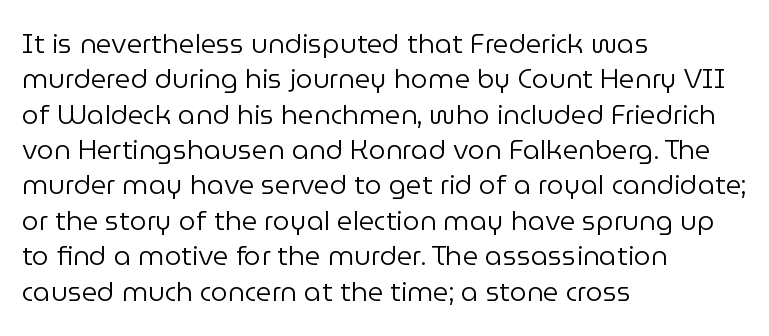
The image shows 27 px text type, upright; set left-aligned, normal line spacing (1.31x), normal letter spacing, not underlined.
